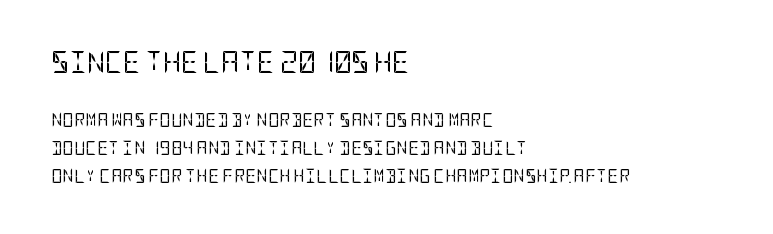
Is this a heavy cut? Hardly; it is regular or lighter. Reading down the block, your eye returns to a fixed left position each line. Characters follow at the spacing the type designer built in. Look at the glyph heights: the upper group is clearly the bigger setting. The lettering stays uniformly vertical, giving the passage a roman look.
